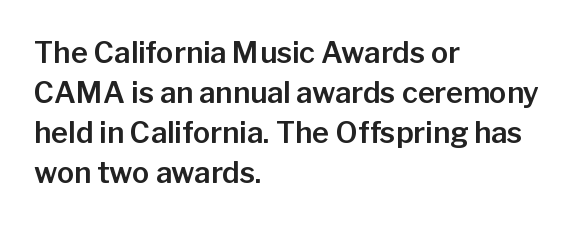
{"serif": "no", "italic": "no", "width": "normal", "stroke_contrast": "low", "x_height": "medium", "monospaced": "no", "underline": "no", "align": "left", "line_spacing": "normal", "line_spacing_ratio": 1.38, "letter_spacing": "normal", "letter_spacing_em": 0.0, "glyph_px": 29}
